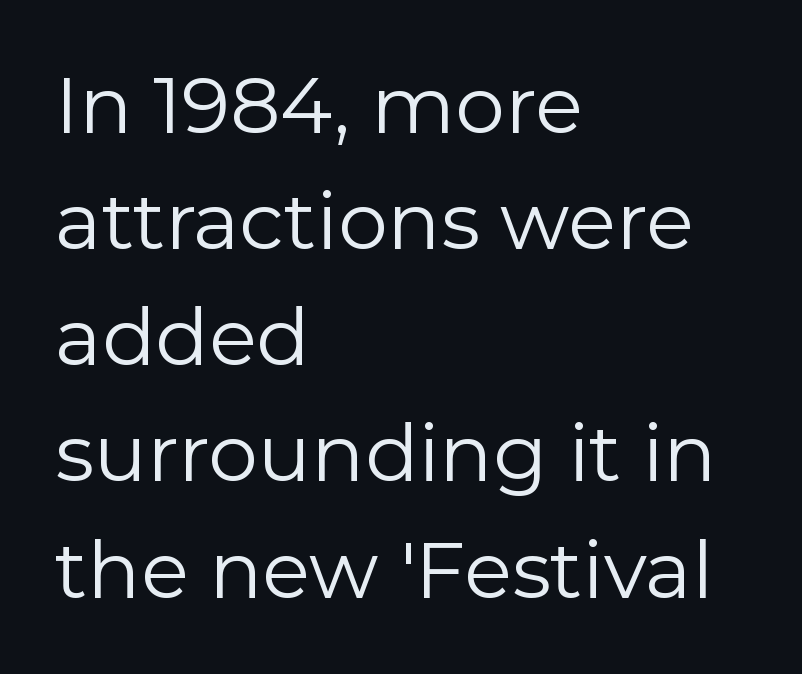
Rows of type keep a routine distance in the vertical direction. Vertical stems look standard width or narrower in stroke. The zone under the glyphs is completely vacant. Looks like regular typesetting: each glyph gets only the width it needs. Visually the block forms a straight wall on the left and a jagged coastline on the right. Ordinary non-slanted type is in use.
